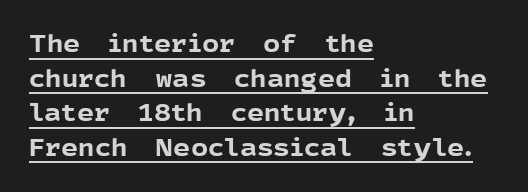
Q: Is the text bold? A: Yes.
Q: Is the text italic (slanted)? A: No, it is upright.
Q: Is the text underlined? A: Yes.
Q: How is the paragraph aligned? A: Left-aligned.
Q: Is the spacing between letters normal or unusually wide? A: Normal.
Q: Is the spacing between lines tight, normal or loose? A: Normal.
